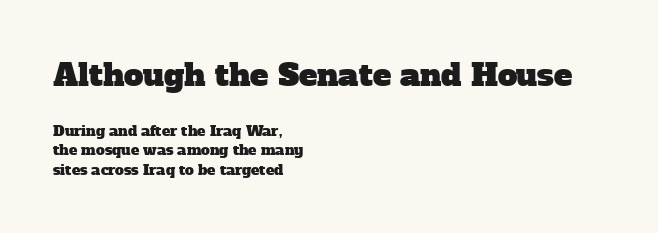
Here the designer chose a conventional face with non-uniform glyph widths. The passage is arranged the way most books set body copy — flush left. Descenders hang freely into open space. A normal amount of white space separates one row of letters from the next. The glyphs in this specimen are seriffed.
